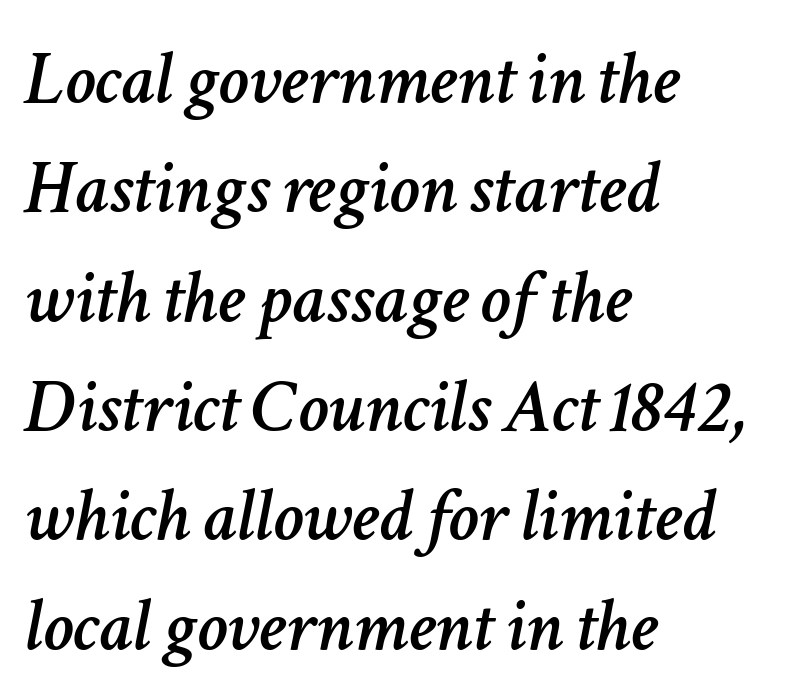
Yep, that's italic — everything's leaning. The passage shown stacks its lines at a standard gap. The text block is weighted toward the left margin, trailing off unevenly rightward. How are the letters spaced? Ordinarily, with no added tracking.
